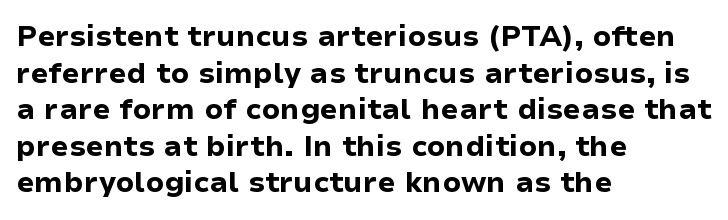
Q: Is the text bold? A: Yes.
Q: Is the text italic (slanted)? A: No, it is upright.
Q: Is the typeface a serif or a sans-serif typeface? A: Sans-serif.
Q: Is the text underlined? A: No.
Q: How is the paragraph aligned? A: Left-aligned.
Q: Is the spacing between letters normal or unusually wide? A: Normal.
Q: Is the spacing between lines tight, normal or loose? A: Normal.
Q: Width (condensed, normal, or wide)? A: Normal.
Q: Stroke contrast? A: Low.
Q: x-height? A: Medium.
Q: Monospaced? A: No.
